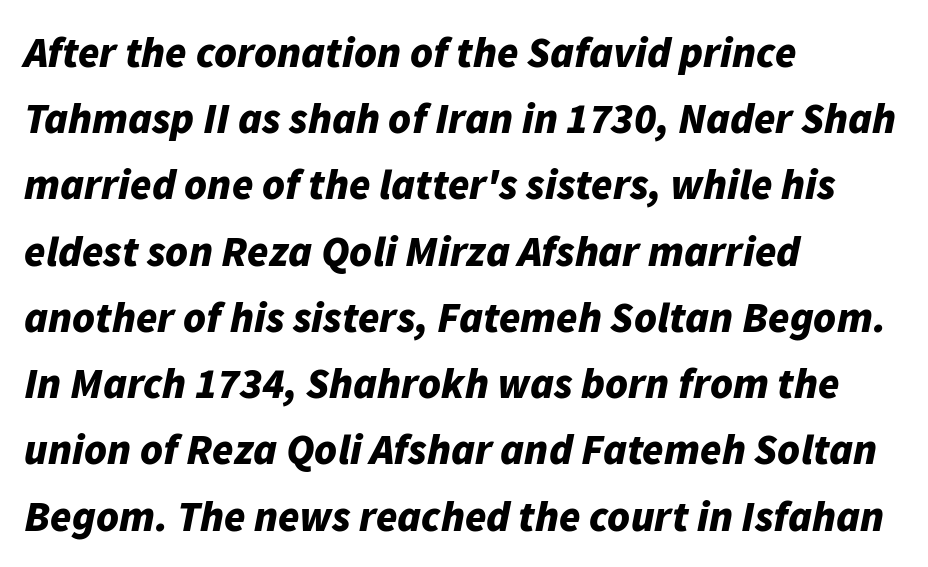
Q: Is the text bold? A: Yes.
Q: Is the text italic (slanted)? A: Yes, it leans right by about 11 degrees.
Q: Is the text underlined? A: No.
Q: How is the paragraph aligned? A: Left-aligned.
Q: Is the spacing between letters normal or unusually wide? A: Normal.
Q: Is the spacing between lines tight, normal or loose? A: Normal.
Q: Width (condensed, normal, or wide)? A: Normal.
Q: Stroke contrast? A: Low.
Q: x-height? A: Medium.
Q: Monospaced? A: No.
